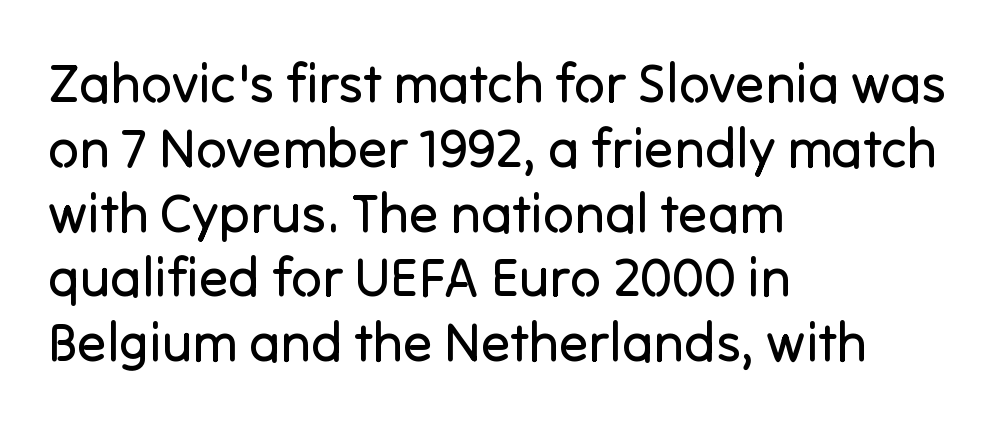
Q: Is the text bold? A: No.
Q: Is the text italic (slanted)? A: No, it is upright.
Q: Is the typeface a serif or a sans-serif typeface? A: Sans-serif.
Q: Is the text underlined? A: No.
Q: How is the paragraph aligned? A: Left-aligned.
Q: Is the spacing between letters normal or unusually wide? A: Normal.
Q: Width (condensed, normal, or wide)? A: Normal.
Q: Stroke contrast? A: Low.
Q: x-height? A: Medium.
Q: Monospaced? A: No.
